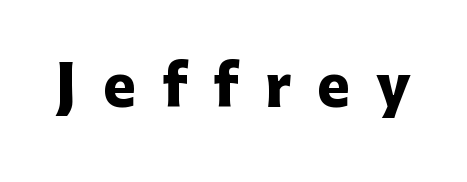
Q: Is the text bold? A: Yes.
Q: Is the text italic (slanted)? A: No, it is upright.
Q: Is the typeface a serif or a sans-serif typeface? A: Sans-serif.
Q: Is the text underlined? A: No.
Q: Is the spacing between letters normal or unusually wide? A: Unusually wide.
Q: Width (condensed, normal, or wide)? A: Normal.
Q: Stroke contrast? A: Low.
Q: x-height? A: Medium.
Q: Monospaced? A: No.
